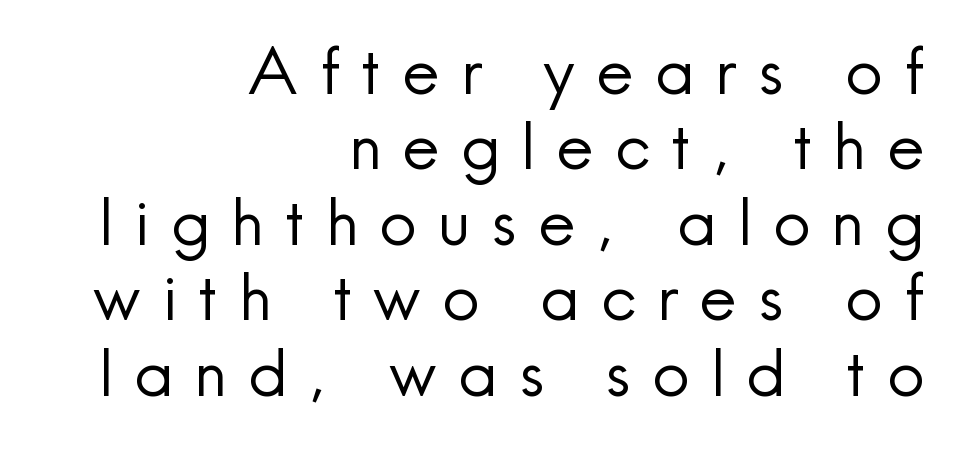
{"serif": "no", "italic": "no", "bold": "no", "weight": "regular", "width": "normal", "x_height": "small", "monospaced": "no", "underline": "no", "align": "right", "line_spacing_ratio": 1.16, "letter_spacing": "wide", "letter_spacing_em": 0.33, "glyph_px": 65}
